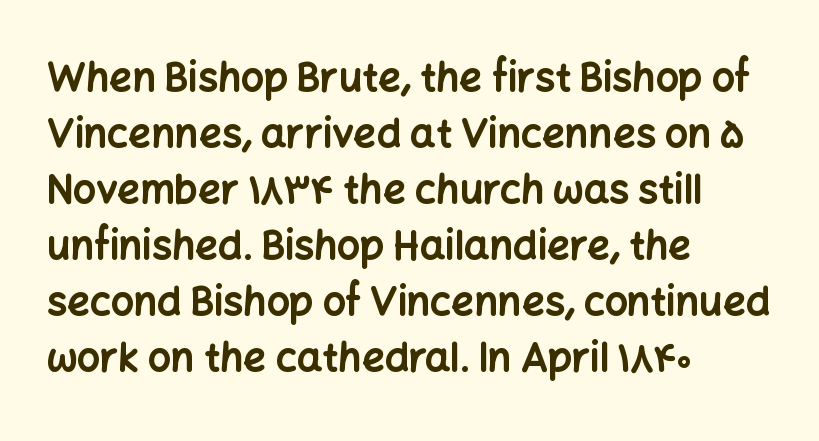
Honestly, the letter spacing is just normal — you wouldn't notice it. The font family rendered here belongs to the sans-serif group. The rendering uses natural spacing where letterforms have individual widths. When letters stand straight like this, we call the style roman or upright. Rule under the text: the space is simply empty. The text block is weighted toward the left margin, trailing off unevenly rightward.
